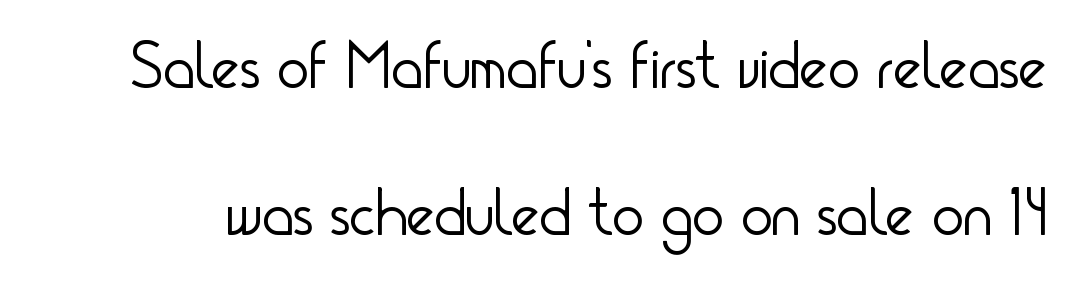
The image shows 67 px light, condensed sans-serif type, upright; set loose line spacing (2.19x), normal letter spacing, not underlined; low stroke contrast and a small x-height.
